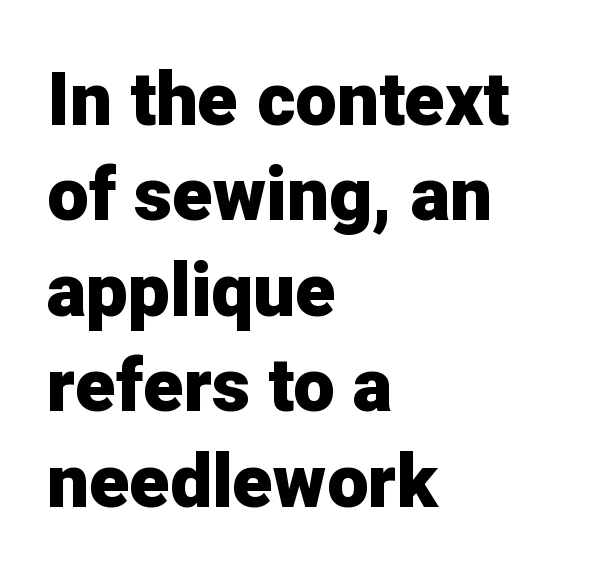
Plenty of ink on the page — the face is bold. These lines were composed using upright roman letters. Line beginnings align vertically; line endings do not. Type without underlining. A typesetter would label this face a sans. Whoever set this chose a conventional vertical rhythm.
